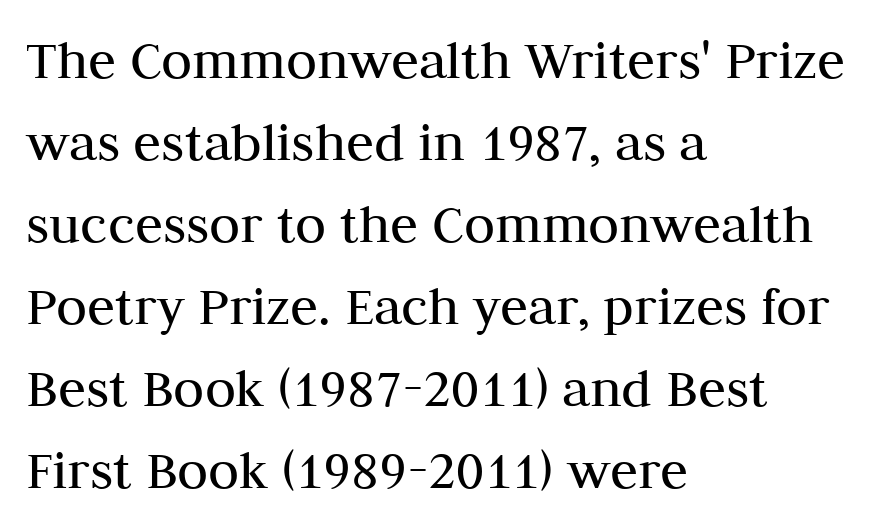
Q: Is the text bold? A: No.
Q: Is the text italic (slanted)? A: No, it is upright.
Q: Is the typeface a serif or a sans-serif typeface? A: Serif.
Q: Is the text underlined? A: No.
Q: How is the paragraph aligned? A: Left-aligned.
Q: Is the spacing between letters normal or unusually wide? A: Normal.
Q: Is the spacing between lines tight, normal or loose? A: Normal.
Q: Width (condensed, normal, or wide)? A: Normal.
Q: Stroke contrast? A: Medium.
Q: x-height? A: Medium.
Q: Monospaced? A: No.
